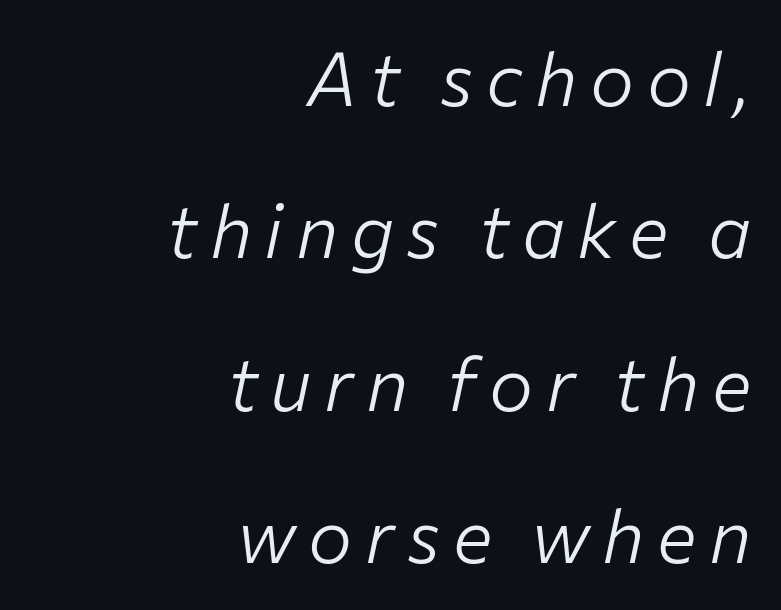
The lines are spread far apart with generous leading. No heavy texture on the line: the type isn't bold. Is this a fixed-width face? No — the glyphs have proportional, varying widths. Alignment: flush right. Words float on clear page, feet unadorned. Notice how the stems are inclined rather than vertical — that's the hallmark of italics.
